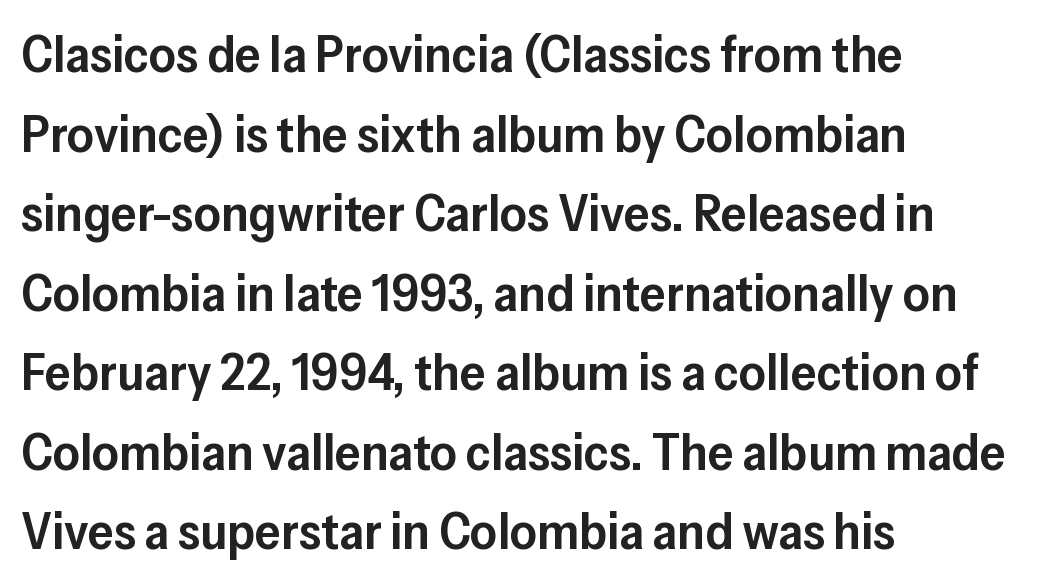
Q: Is the text bold? A: Semi-bold.
Q: Is the text italic (slanted)? A: No, it is upright.
Q: Is the typeface a serif or a sans-serif typeface? A: Sans-serif.
Q: Is the text underlined? A: No.
Q: How is the paragraph aligned? A: Left-aligned.
Q: Is the spacing between letters normal or unusually wide? A: Normal.
Q: Is the spacing between lines tight, normal or loose? A: Normal.
Q: Width (condensed, normal, or wide)? A: Normal.
Q: Stroke contrast? A: Low.
Q: x-height? A: Medium.
Q: Monospaced? A: No.
